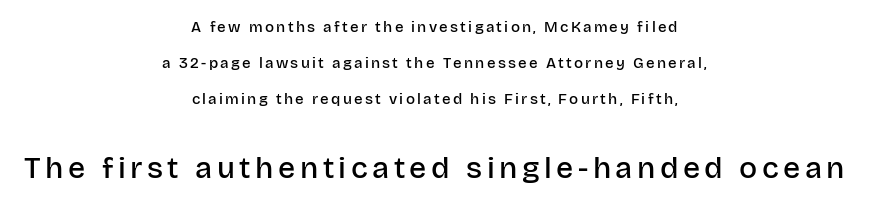
Semibold letterforms, between regular and bold. Looks like regular typesetting: each glyph gets only the width it needs. Reading down the column, the eye jumps a long way to each next line. Classification — sans serif. Caption: multi-line text, centered on the measure. These two chunks differ in scale, with the bottom chunk taking the larger measure.
